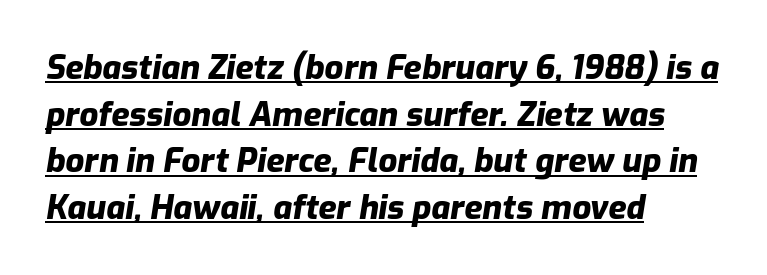
The image shows 33 px heavy type, italic (leaning right); set left-aligned, normal line spacing (1.41x), normal letter spacing, underlined; low stroke contrast and a medium x-height.
